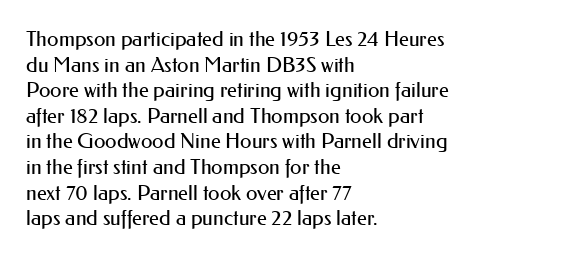
Does extra space separate the letters? No, they use regular spacing. The passage is arranged the way most books set body copy — flush left. The area under the type is left untouched. The face looks like a standard text weight, possibly lighter. Notice how the stems are strictly vertical — no italics here.
